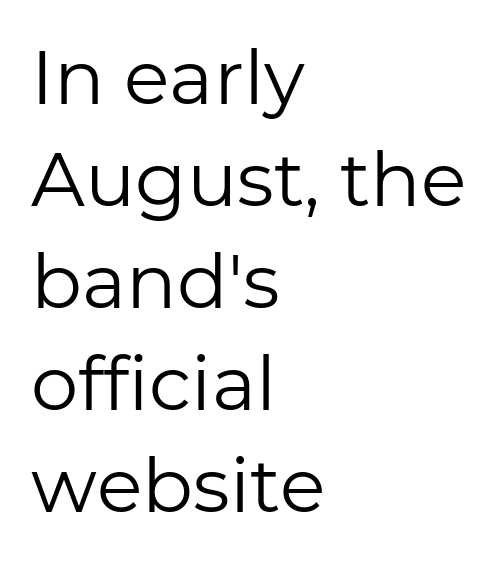
{"serif": "no", "italic": "no", "bold": "no", "weight": "regular", "width": "normal", "stroke_contrast": "low", "x_height": "medium", "monospaced": "no", "underline": "no", "align": "left", "line_spacing": "normal", "line_spacing_ratio": 1.36, "letter_spacing": "normal", "letter_spacing_em": 0.0, "glyph_px": 75}
